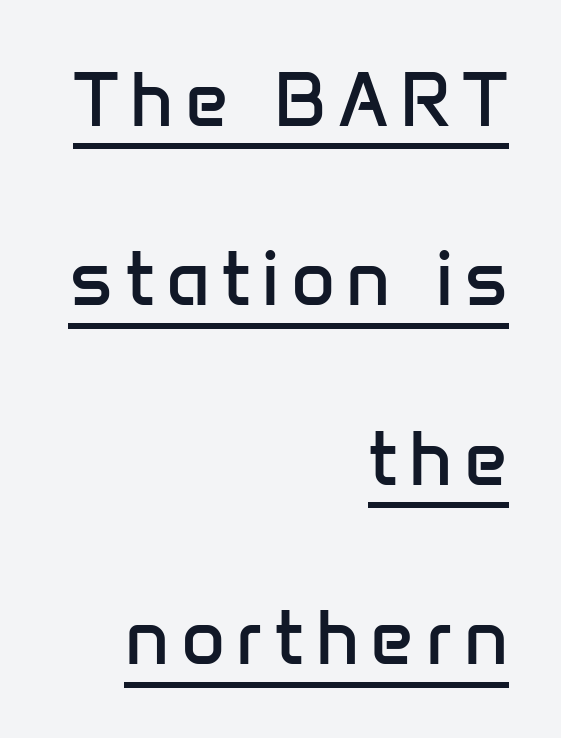
A typesetter would call this proportional, since set widths differ per character. The cut favours lightness, reaching ordinary text weight at its darkest. Reading down the column, the eye jumps a long way to each next line. Layout note: lines flush right.
